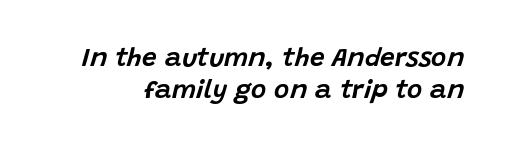
The image shows 26 px text type, italic (leaning right); set line spacing 1.24x, normal letter spacing, not underlined.
